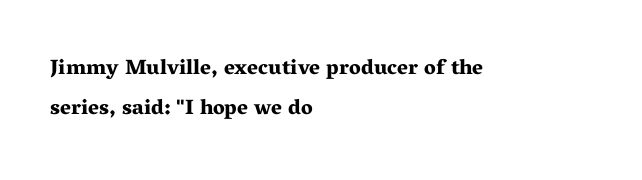
Casual observation: everything's shoved over to the left. Pretty heavy lettering here — definitely bold. The words here are not underlined. The lettering holds an erect, upright posture throughout. Look at the tracking — it's just the regular setting, nothing added.
